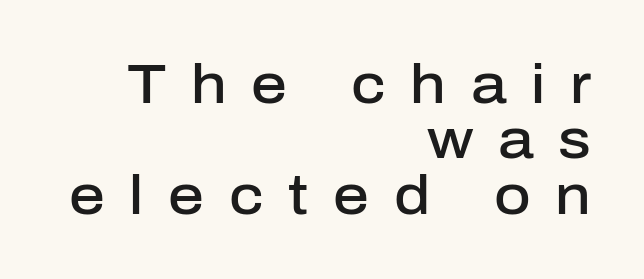
The image shows 56 px semibold sans-serif type, upright; set right-aligned, tight line spacing (0.99x), unusually wide letter spacing (+0.44 em), not underlined; low stroke contrast and a medium x-height.
